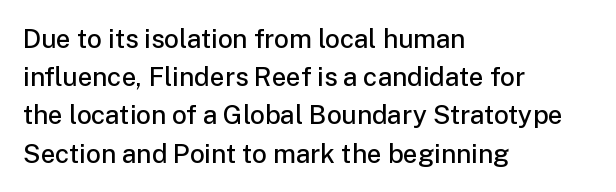
{"italic": "no", "bold": "semi", "underline": "no", "align": "left", "line_spacing": "normal", "line_spacing_ratio": 1.47, "letter_spacing": "normal", "letter_spacing_em": 0.0, "glyph_px": 26}
